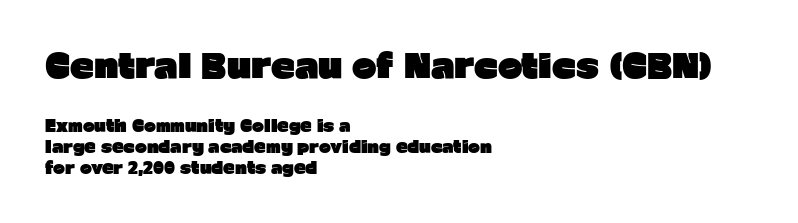
The image shows 33 px heavy sans-serif type, upright; set left-aligned, normal line spacing (1.31x), normal letter spacing, not underlined; the first (top) block is 2.06x larger; low stroke contrast and a medium x-height.
